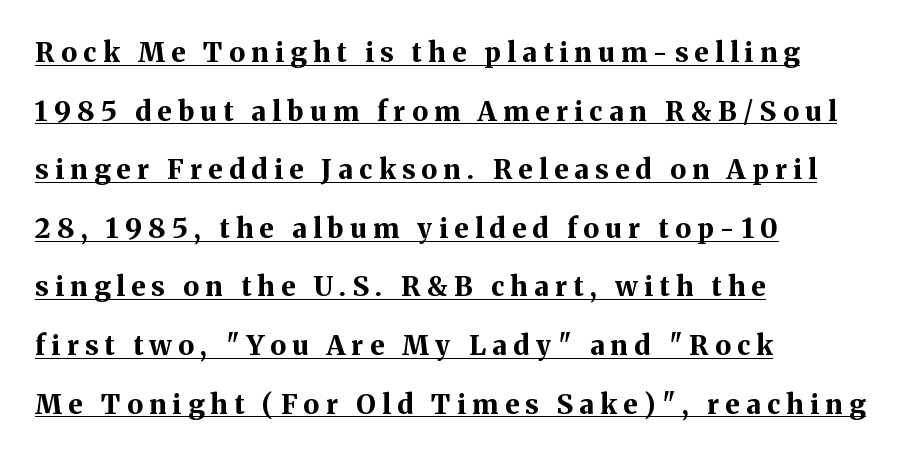
The image shows 27 px bold type, upright; set left-aligned, loose line spacing (2.17x), unusually wide letter spacing (+0.24 em), underlined.
